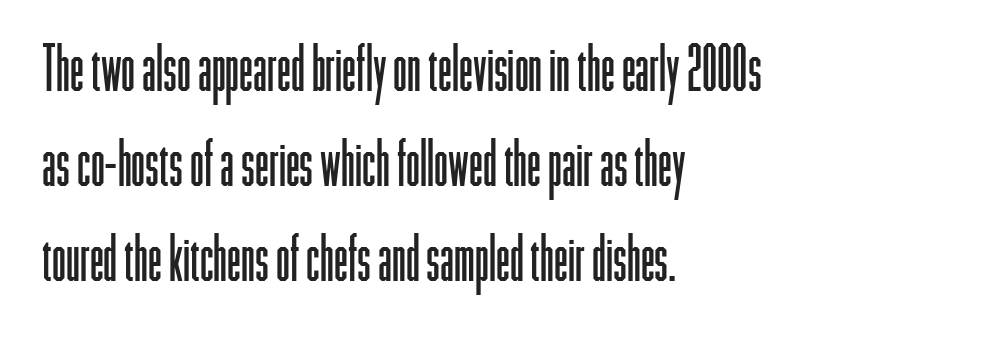
The rendering keeps characters at their native spacing. You could not count columns in this text — the font is proportionally spaced. The passage shown is not bold in any degree. Characters remain perfectly vertical along every line. What kind of face is this? One without serifs — a sans.
